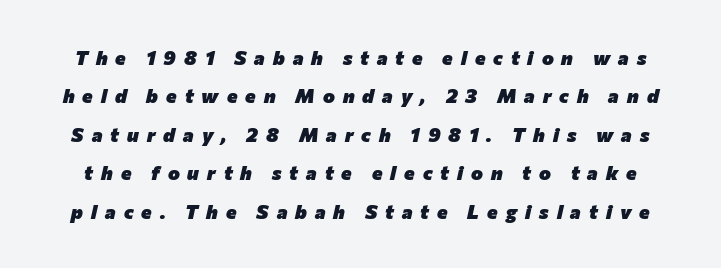
{"italic": "yes", "lean": "right", "slant_degrees": 12, "bold": "yes", "underline": "no", "line_spacing": "loose", "line_spacing_ratio": 1.92, "letter_spacing": "wide", "letter_spacing_em": 0.4, "glyph_px": 20}
